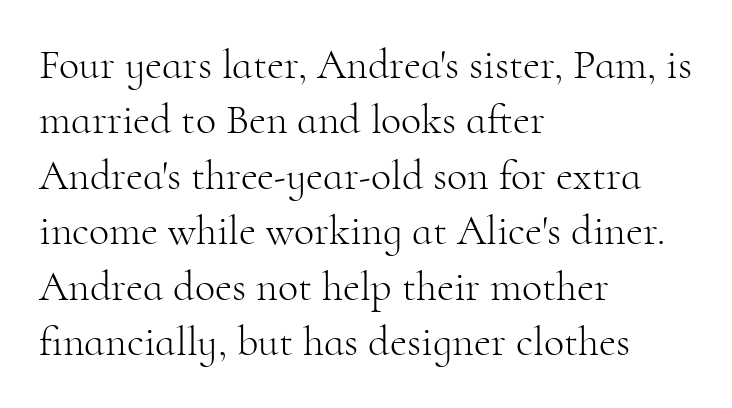
Q: Is the text bold? A: No.
Q: Is the text italic (slanted)? A: No, it is upright.
Q: Is the typeface a serif or a sans-serif typeface? A: Serif.
Q: Is the text underlined? A: No.
Q: How is the paragraph aligned? A: Left-aligned.
Q: Is the spacing between letters normal or unusually wide? A: Normal.
Q: Is the spacing between lines tight, normal or loose? A: Normal.
Q: Width (condensed, normal, or wide)? A: Normal.
Q: Stroke contrast? A: High.
Q: x-height? A: Small.
Q: Monospaced? A: No.
